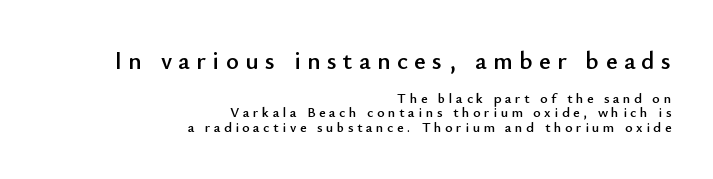
Q: Is the text italic (slanted)? A: No, it is upright.
Q: Is the text underlined? A: No.
Q: How is the paragraph aligned? A: Right-aligned.
Q: Is the spacing between letters normal or unusually wide? A: Unusually wide.
Q: Is the spacing between lines tight, normal or loose? A: Tight.
Q: Which block of text is set in a larger size, the first (top) or the second (bottom)? A: The first (top) one.
